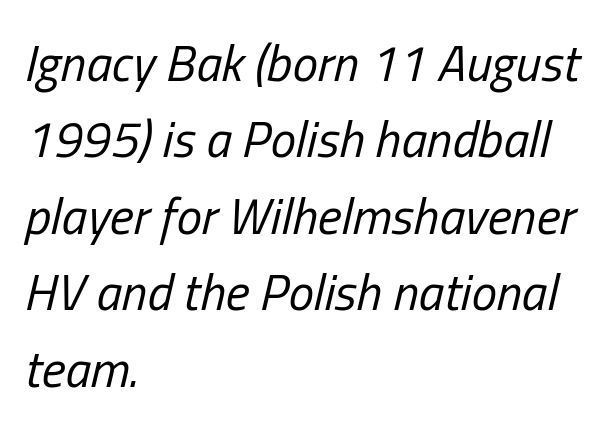
{"italic": "yes", "lean": "right", "slant_degrees": 13, "bold": "no", "weight": "regular", "width": "condensed", "stroke_contrast": "low", "x_height": "medium", "monospaced": "no", "underline": "no", "align": "left", "line_spacing": "normal", "line_spacing_ratio": 1.5, "letter_spacing": "normal", "letter_spacing_em": 0.0, "glyph_px": 51}
